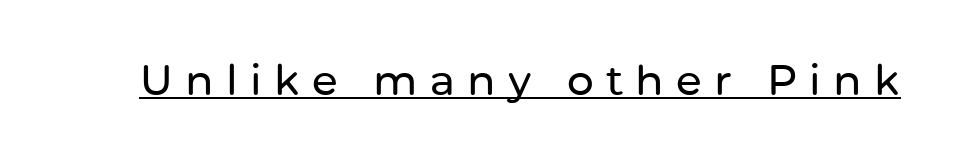
The face used here is a sans, in the tradition of grotesques and geometrics. Letter spacing: wide. In terms of posture, this sample is upright. The typesetter has applied underlining to the passage shown. Think of a printed novel: that variable character pitch is what you see here.
